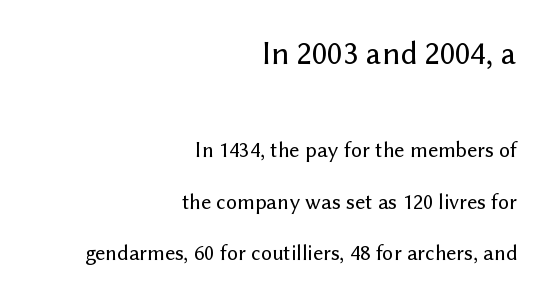
The image shows 33 px sans-serif type, upright; set right-aligned, loose line spacing (2.33x), normal letter spacing, not underlined; the first (top) block is 1.5x larger; low stroke contrast and a medium x-height.
